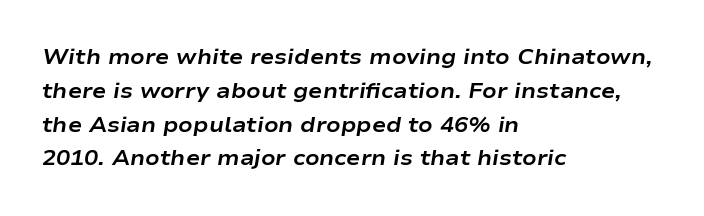
Honestly, the letter spacing is just normal — you wouldn't notice it. Only glyphs here, with clear space below each row. A student would call this left alignment; a typographer would say flush left, rag right. The vertical gap from one line to the next is medium. This is oblique type, the kind used for emphasis or titles. Typesetter's note: full bold, strokes at maximum text heaviness.
